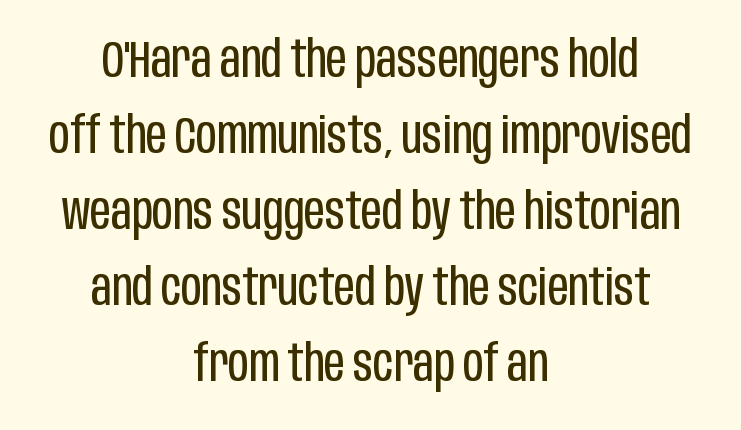
Q: Is the text bold? A: No.
Q: Is the text italic (slanted)? A: No, it is upright.
Q: Is the typeface a serif or a sans-serif typeface? A: Sans-serif.
Q: Is the text underlined? A: No.
Q: How is the paragraph aligned? A: Centered.
Q: Is the spacing between letters normal or unusually wide? A: Normal.
Q: Is the spacing between lines tight, normal or loose? A: Normal.
Q: Width (condensed, normal, or wide)? A: Condensed.
Q: Stroke contrast? A: Low.
Q: x-height? A: Large.
Q: Monospaced? A: No.
